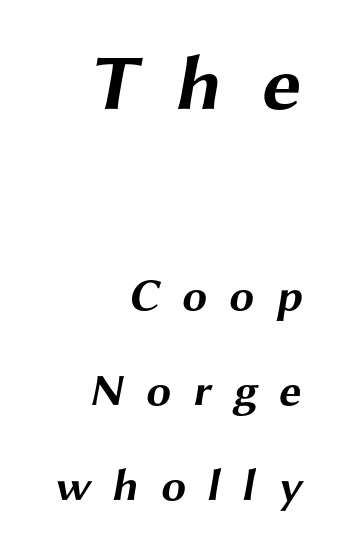
The image shows 79 px bold, wide sans-serif type; set right-aligned, loose line spacing (2.12x), unusually wide letter spacing (+0.47 em), not underlined; the first (top) block is 1.76x larger; medium stroke contrast and a medium x-height.
